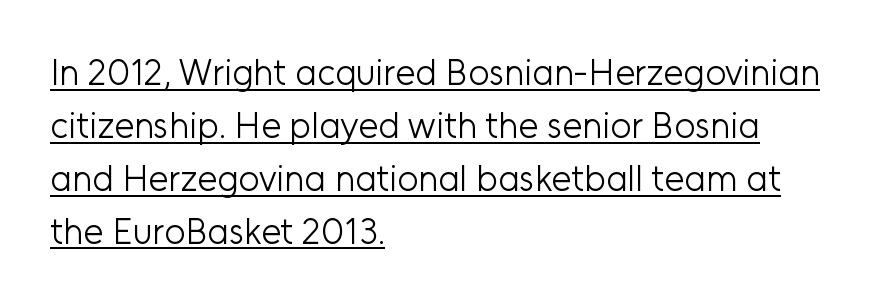
{"serif": "no", "italic": "no", "bold": "no", "weight": "light", "width": "normal", "stroke_contrast": "low", "x_height": "medium", "monospaced": "no", "underline": "yes", "align": "left", "line_spacing": "normal", "line_spacing_ratio": 1.47, "letter_spacing": "normal", "letter_spacing_em": 0.0, "glyph_px": 36}
